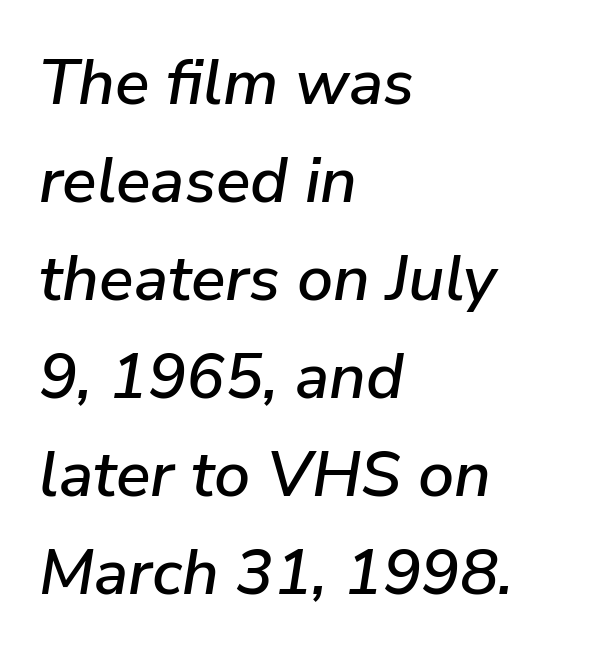
The image shows 64 px text type, italic (leaning right); set left-aligned, normal line spacing (1.53x), normal letter spacing, not underlined; low stroke contrast and a medium x-height.
